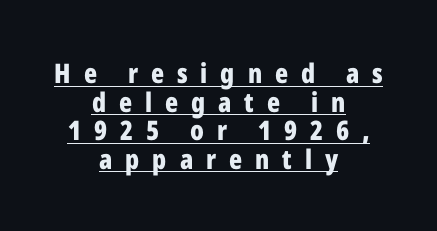
The image shows 27 px bold type, upright; set centered, tight line spacing (1.06x), unusually wide letter spacing (+0.48 em), underlined.
